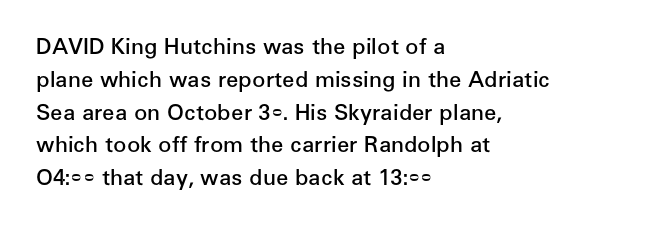
Q: Is the text bold? A: Semi-bold.
Q: Is the text italic (slanted)? A: No, it is upright.
Q: Is the text underlined? A: No.
Q: How is the paragraph aligned? A: Left-aligned.
Q: Is the spacing between letters normal or unusually wide? A: Normal.
Q: Is the spacing between lines tight, normal or loose? A: Normal.
